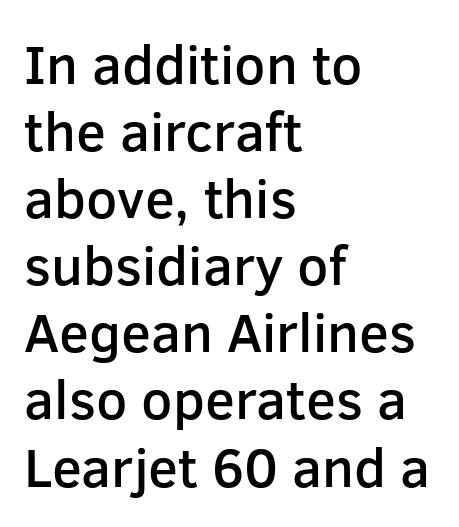
Q: Is the text bold? A: Semi-bold.
Q: Is the text italic (slanted)? A: No, it is upright.
Q: Is the typeface a serif or a sans-serif typeface? A: Sans-serif.
Q: Is the text underlined? A: No.
Q: How is the paragraph aligned? A: Left-aligned.
Q: Is the spacing between letters normal or unusually wide? A: Normal.
Q: Width (condensed, normal, or wide)? A: Normal.
Q: Stroke contrast? A: Low.
Q: x-height? A: Medium.
Q: Monospaced? A: No.
